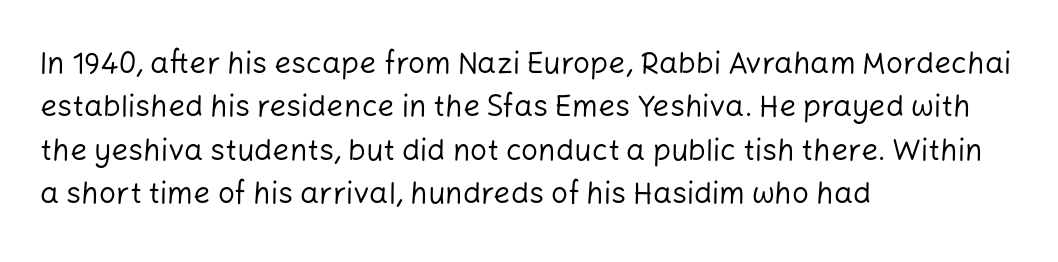
A student would call this left alignment; a typographer would say flush left, rag right. The face used here is proportionally spaced, like ordinary book or web type. Inter-character spacing is left at the font's built-in metrics. Summary of weight: not heavy and not bold. Note: no serifs on the glyphs.
